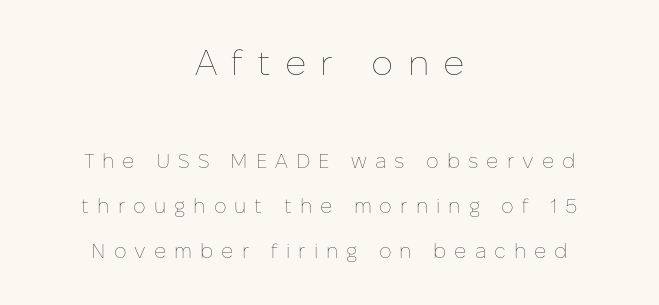
The image shows 35 px thin type, upright; set centered, loose line spacing (2.25x), unusually wide letter spacing (+0.4 em), not underlined; the first (top) block is 1.75x larger; low stroke contrast and a medium x-height.
